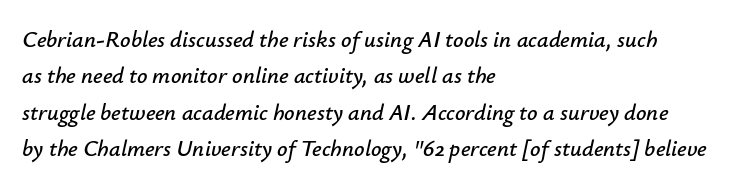
Underline: absent. One glance says typical: line gaps are just what's usual. Horizontal alignment here is leftward, the default for most running prose. You can tell it's italic because the verticals aren't actually vertical. Tracking here is standard; glyphs follow each other at the usual distance.
